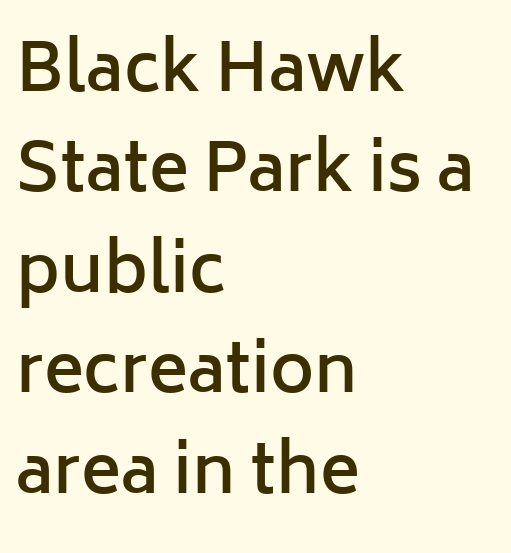
These lines are composed in type without serifs. The gaps between neighbouring characters are ordinary and unremarkable. Summary of weight: moderately heavy, a semibold. You can tell it's not italic because the verticals are truly vertical.
